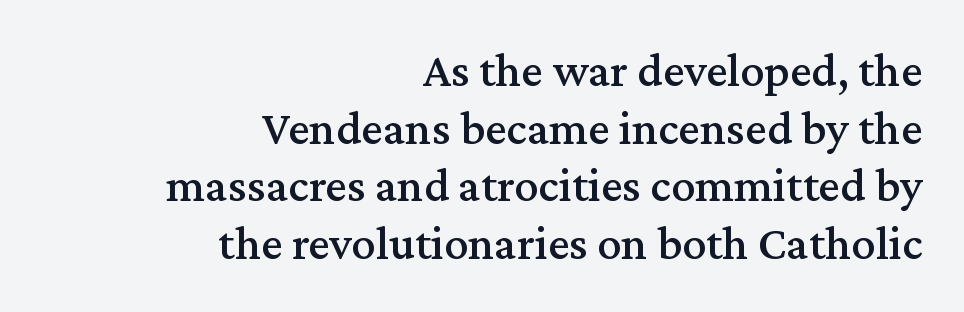
The image shows 48 px serif type, upright; set right-aligned, line spacing 1.2x, normal letter spacing, not underlined; medium stroke contrast and a medium x-height.
